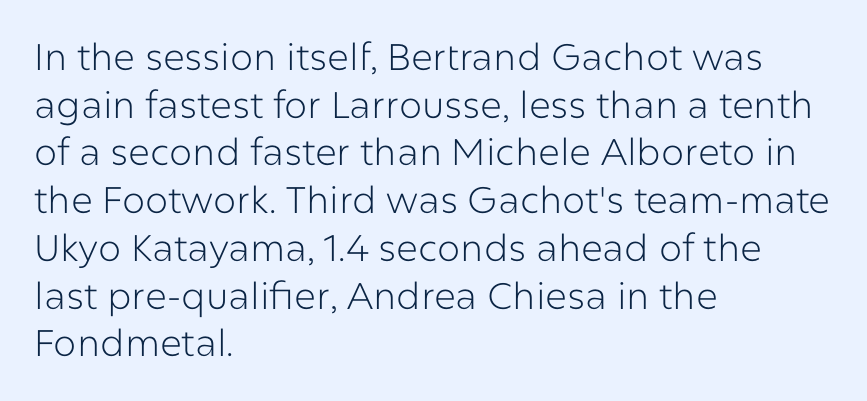
The image shows 37 px light sans-serif type, upright; set left-aligned, normal line spacing (1.29x), normal letter spacing, not underlined; low stroke contrast and a medium x-height.
